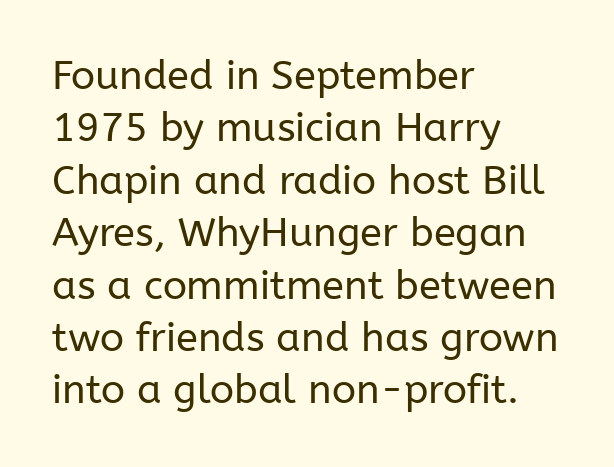
In terms of leading, this rendering sits right in the middle. This sample has the flowing, uneven cadence of proportional lettering. I'd call this a sans setting — the letters go barefoot. No chunkiness to these letters — they're not bold. Teacher's note: observe the even left margin — that is flush-left alignment.
